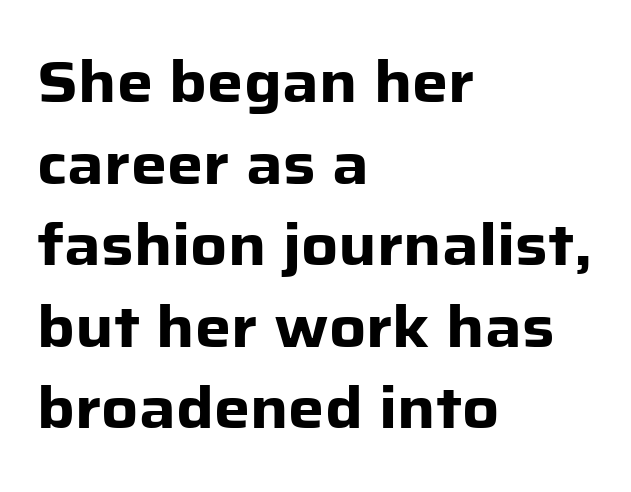
The image shows 57 px heavy sans-serif type, upright; set left-aligned, normal line spacing (1.43x), normal letter spacing, not underlined; low stroke contrast and a medium x-height.
